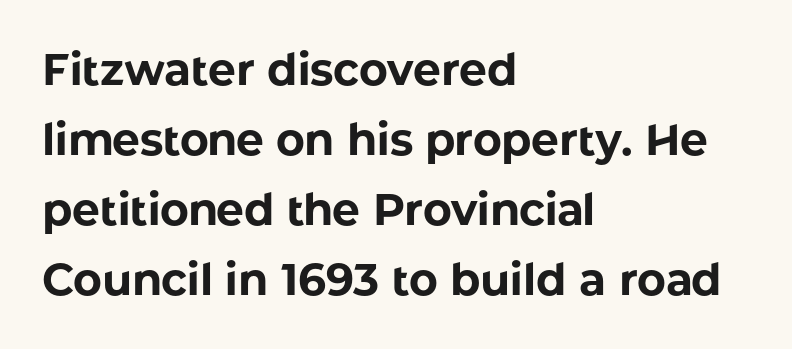
Q: Is the text bold? A: Yes.
Q: Is the text italic (slanted)? A: No, it is upright.
Q: Is the typeface a serif or a sans-serif typeface? A: Sans-serif.
Q: Is the text underlined? A: No.
Q: How is the paragraph aligned? A: Left-aligned.
Q: Is the spacing between letters normal or unusually wide? A: Normal.
Q: Is the spacing between lines tight, normal or loose? A: Normal.
Q: Width (condensed, normal, or wide)? A: Normal.
Q: Stroke contrast? A: Low.
Q: x-height? A: Medium.
Q: Monospaced? A: No.
